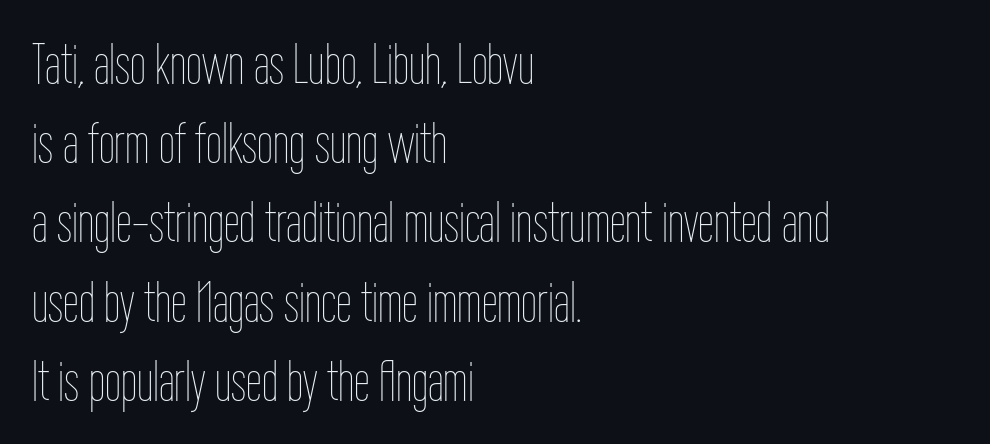
Q: Is the text bold? A: No.
Q: Is the text italic (slanted)? A: No, it is upright.
Q: Is the text underlined? A: No.
Q: How is the paragraph aligned? A: Left-aligned.
Q: Is the spacing between letters normal or unusually wide? A: Normal.
Q: Is the spacing between lines tight, normal or loose? A: Normal.
Q: Width (condensed, normal, or wide)? A: Condensed.
Q: Stroke contrast? A: Low.
Q: x-height? A: Medium.
Q: Monospaced? A: No.
